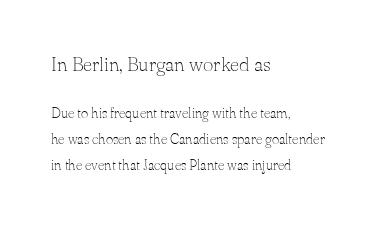
Letter spacing: default. Teacher's note: observe the even left margin — that is flush-left alignment. Clear beneath every line of the passage. The axis of the letterforms is exactly vertical.
